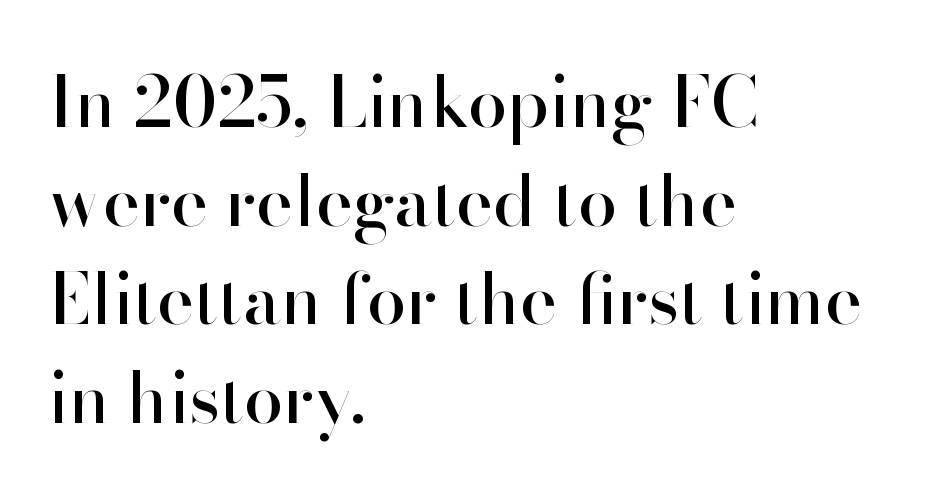
Q: Is the text italic (slanted)? A: No, it is upright.
Q: Is the typeface a serif or a sans-serif typeface? A: Sans-serif.
Q: Is the text underlined? A: No.
Q: How is the paragraph aligned? A: Left-aligned.
Q: Is the spacing between letters normal or unusually wide? A: Normal.
Q: Is the spacing between lines tight, normal or loose? A: Normal.
Q: Width (condensed, normal, or wide)? A: Normal.
Q: Stroke contrast? A: High.
Q: x-height? A: Small.
Q: Monospaced? A: No.
